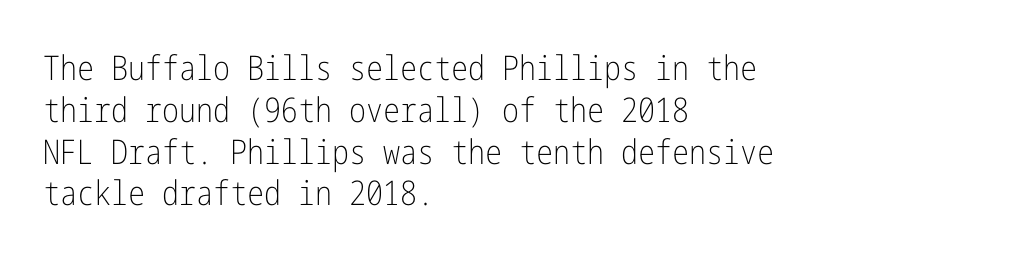
{"serif": "no", "italic": "no", "bold": "no", "weight": "light", "width": "condensed", "stroke_contrast": "low", "x_height": "medium", "underline": "no", "align": "left", "line_spacing_ratio": 1.23, "letter_spacing": "normal", "letter_spacing_em": 0.0, "glyph_px": 34}
